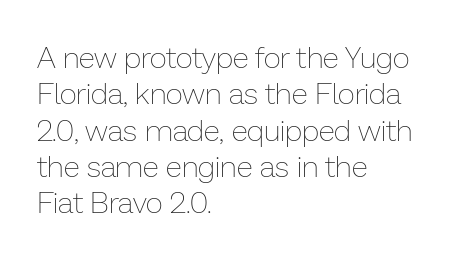
Q: Is the text bold? A: No.
Q: Is the text italic (slanted)? A: No, it is upright.
Q: Is the text underlined? A: No.
Q: How is the paragraph aligned? A: Left-aligned.
Q: Is the spacing between letters normal or unusually wide? A: Normal.
Q: Width (condensed, normal, or wide)? A: Normal.
Q: Stroke contrast? A: Low.
Q: x-height? A: Medium.
Q: Monospaced? A: No.
